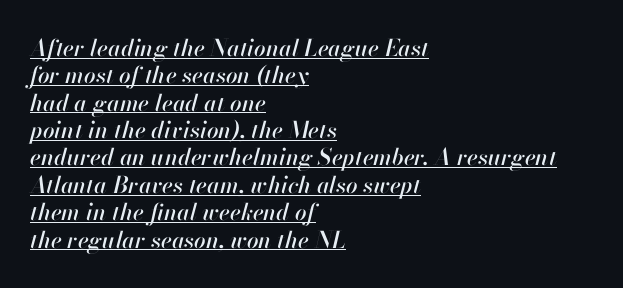
The image shows 23 px text type, italic (leaning right); set left-aligned, line spacing 1.19x, normal letter spacing, underlined.
